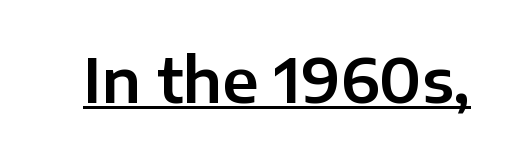
A typesetter would call this zero additional tracking. Ordinary non-slanted type is in use. You can see a thin bar hugging the bottom of the glyphs. This sample has the flowing, uneven cadence of proportional lettering.
